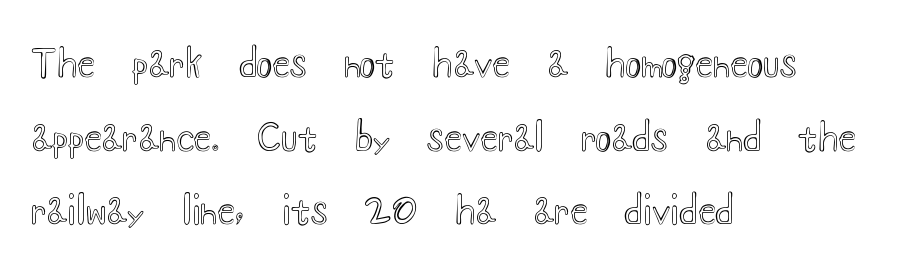
Posture: upright roman. Think of a printed novel: that variable character pitch is what you see here. If you drew a ruler down the left edge, every line would touch it. Inter-character spacing is left at the font's built-in metrics.
